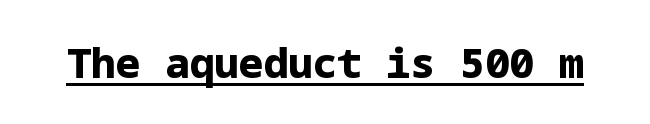
Characters remain perfectly vertical along every line. Caption: lettering with a line underneath. Look at the stroke-to-counter ratio: heavy, a bold. Observe the absence of serifs on each vertical stroke in this sample. Is the letter spacing exaggerated? No — it looks like the ordinary default.
